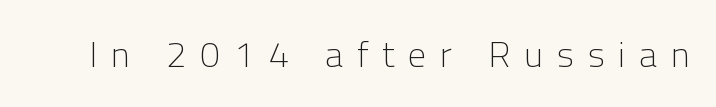
The image shows 36 px light sans-serif type, upright; set unusually wide letter spacing (+0.39 em), not underlined; low stroke contrast and a medium x-height.
